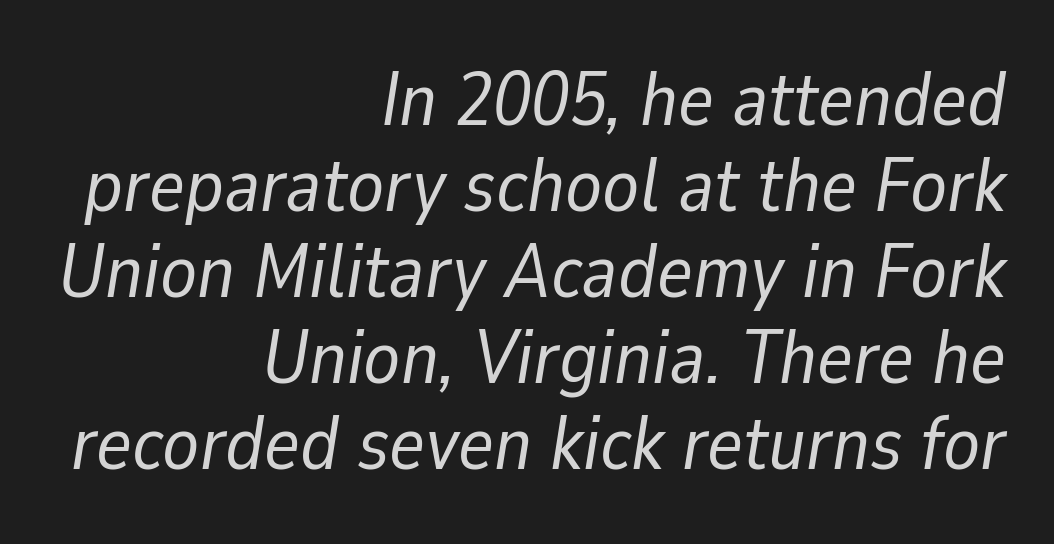
{"italic": "yes", "lean": "right", "slant_degrees": 9, "bold": "no", "weight": "regular", "width": "normal", "stroke_contrast": "low", "x_height": "medium", "monospaced": "no", "underline": "no", "align": "right", "line_spacing": "tight", "line_spacing_ratio": 1.13, "letter_spacing": "normal", "letter_spacing_em": 0.0, "glyph_px": 76}
